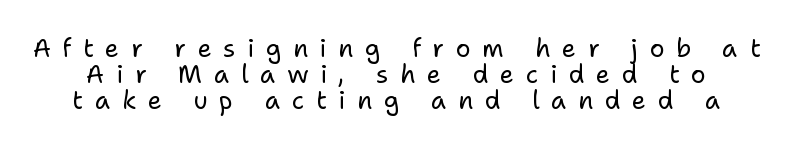
Q: Is the text bold? A: No.
Q: Is the text italic (slanted)? A: No, it is upright.
Q: Is the text underlined? A: No.
Q: Is the spacing between letters normal or unusually wide? A: Unusually wide.
Q: Is the spacing between lines tight, normal or loose? A: Tight.
